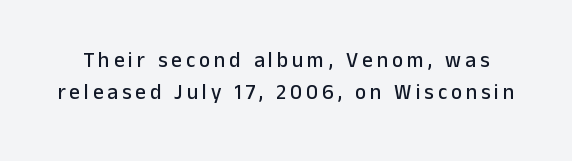
Nobody drew a line under any word here. It's the straight-up-and-down kind of type. How would I describe the line gaps? Plain and ordinary.
